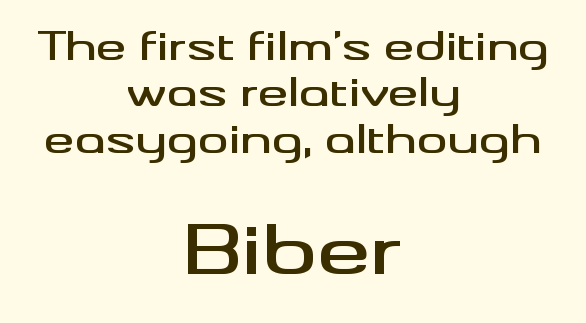
Q: Is the text italic (slanted)? A: No, it is upright.
Q: Is the typeface a serif or a sans-serif typeface? A: Sans-serif.
Q: Is the text underlined? A: No.
Q: How is the paragraph aligned? A: Centered.
Q: Is the spacing between letters normal or unusually wide? A: Normal.
Q: Which block of text is set in a larger size, the first (top) or the second (bottom)? A: The second (bottom) one.
Q: Width (condensed, normal, or wide)? A: Wide.
Q: Stroke contrast? A: Medium.
Q: x-height? A: Small.
Q: Monospaced? A: No.
